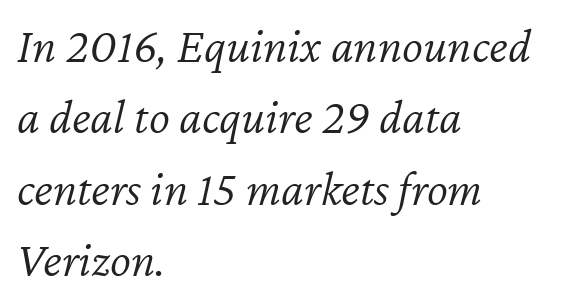
The image shows 50 px light type, italic (leaning right); set left-aligned, normal line spacing (1.43x), normal letter spacing, not underlined; low stroke contrast and a medium x-height.
